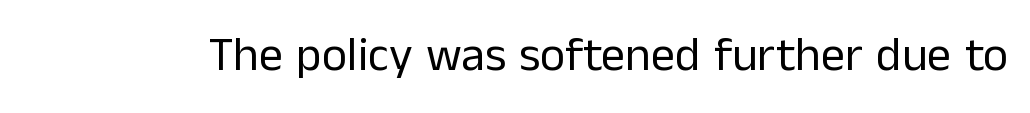
Observe the absence of serifs on each vertical stroke in this sample. The passage shown has conventional tracking throughout. Every character sits straight up, as roman type does. No letter is thick-stroked: the sample isn't bold. Think of a printed novel: that variable character pitch is what you see here. The area under the type is left untouched.
